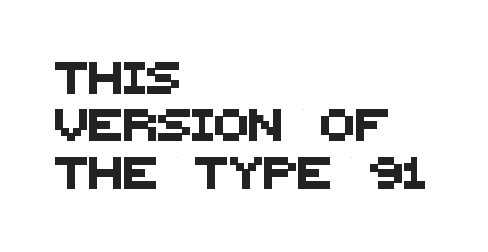
The image shows 32 px sans-serif type; set left-aligned, normal line spacing (1.48x), normal letter spacing, not underlined; medium stroke contrast and a large x-height.
